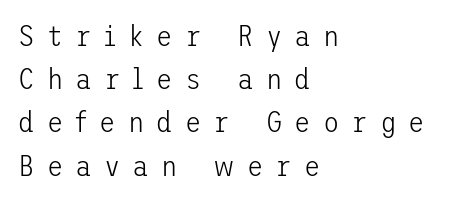
The image shows 30 px light sans-serif type, upright; set left-aligned, normal line spacing (1.44x), unusually wide letter spacing (+0.4 em), not underlined; low stroke contrast and a medium x-height.
